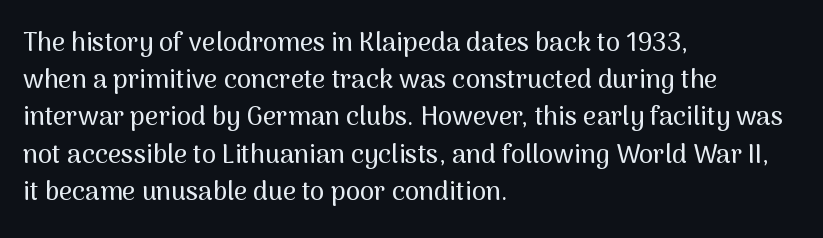
The image shows 26 px text type, upright; set left-aligned, normal line spacing (1.43x), normal letter spacing, not underlined.
